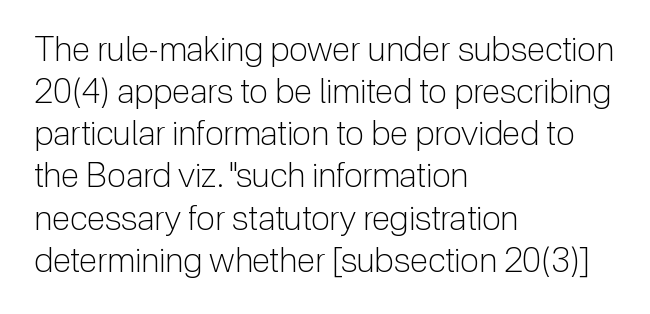
The image shows 34 px light sans-serif type, upright; set left-aligned, line spacing 1.24x, normal letter spacing, not underlined; low stroke contrast and a medium x-height.
